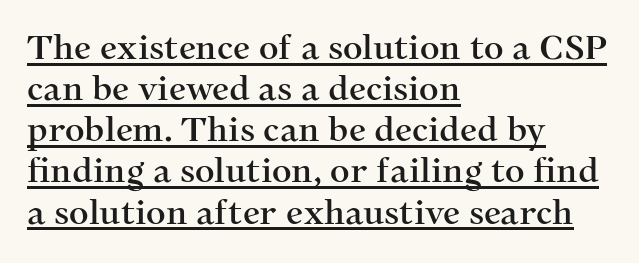
A typesetter would call this proportional, since set widths differ per character. When letters stand straight like this, we call the style roman or upright. Letter spacing: default. The glyphs are accompanied by a horizontal stroke just below them.
